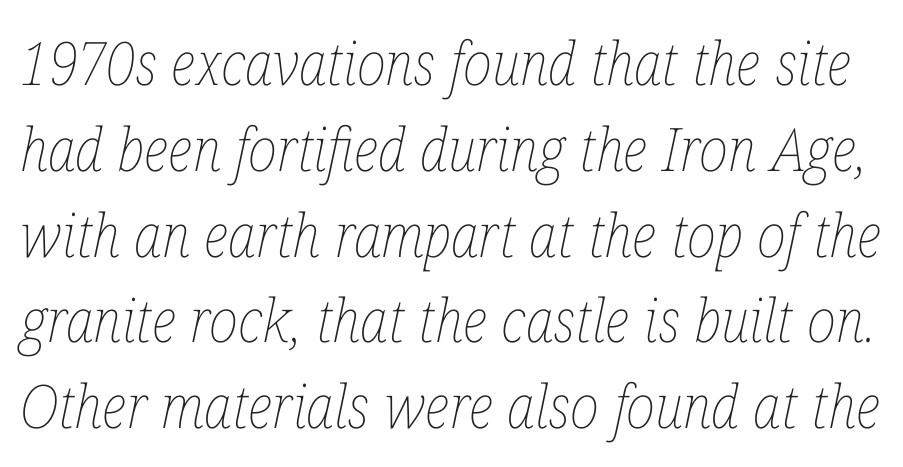
Q: Is the text bold? A: No.
Q: Is the text italic (slanted)? A: Yes, it leans right by about 12 degrees.
Q: Is the text underlined? A: No.
Q: Is the spacing between letters normal or unusually wide? A: Normal.
Q: Is the spacing between lines tight, normal or loose? A: Normal.
Q: Width (condensed, normal, or wide)? A: Condensed.
Q: Stroke contrast? A: Low.
Q: x-height? A: Medium.
Q: Monospaced? A: No.
